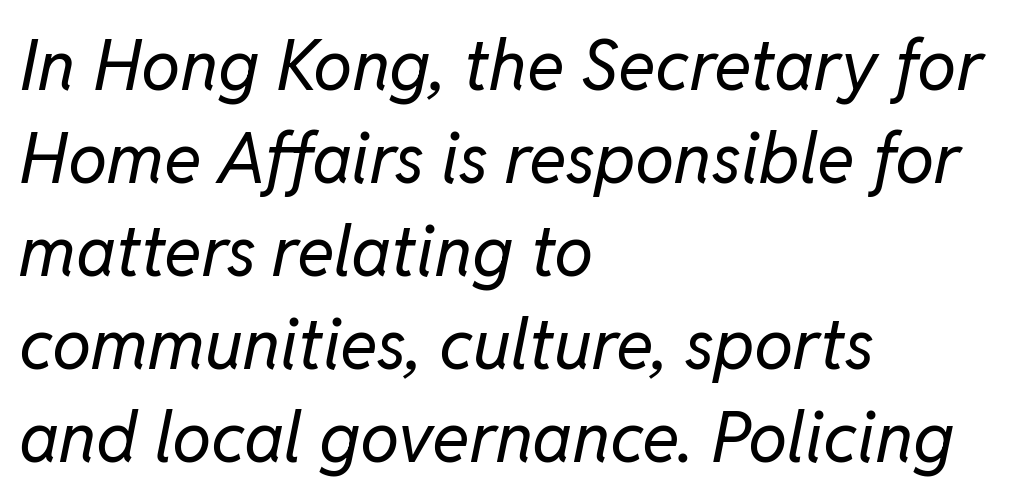
Character widths vary here, with narrow letters taking less room than wide ones. Regarding leading, the lines here are spaced in the standard way. Glance below the letters and you will spot only blank space. Summary of weight: not heavy and not bold. The face used here has a pronounced slope to its letters.
